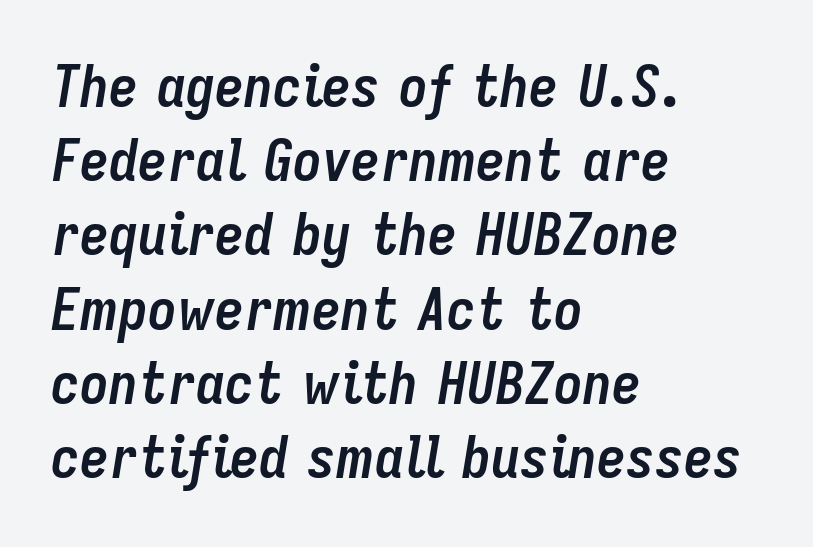
The image shows 58 px semibold, condensed type, italic (leaning right); set left-aligned, normal line spacing (1.28x), normal letter spacing, not underlined; low stroke contrast and a medium x-height.
